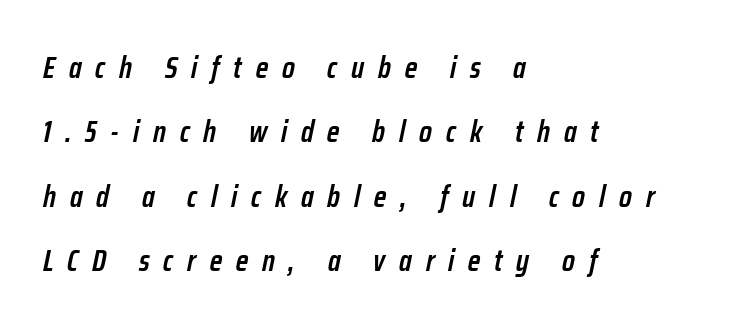
{"italic": "yes", "lean": "right", "slant_degrees": 12, "bold": "semi", "weight": "semibold", "width": "condensed", "stroke_contrast": "low", "x_height": "medium", "monospaced": "no", "underline": "no", "align": "left", "line_spacing": "loose", "line_spacing_ratio": 2.15, "letter_spacing": "wide", "letter_spacing_em": 0.46, "glyph_px": 30}
